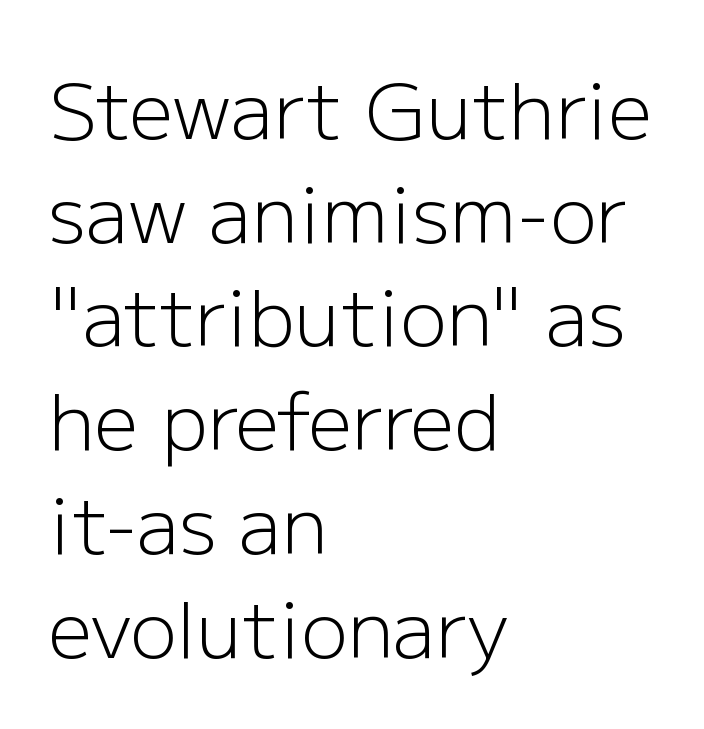
Q: Is the text bold? A: No.
Q: Is the text italic (slanted)? A: No, it is upright.
Q: Is the typeface a serif or a sans-serif typeface? A: Sans-serif.
Q: Is the text underlined? A: No.
Q: How is the paragraph aligned? A: Left-aligned.
Q: Is the spacing between letters normal or unusually wide? A: Normal.
Q: Is the spacing between lines tight, normal or loose? A: Normal.
Q: Width (condensed, normal, or wide)? A: Normal.
Q: Stroke contrast? A: Low.
Q: x-height? A: Medium.
Q: Monospaced? A: No.
